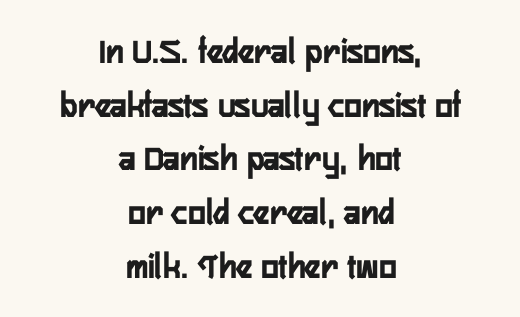
{"serif": "no", "italic": "no", "width": "condensed", "stroke_contrast": "low", "x_height": "medium", "monospaced": "no", "underline": "no", "align": "center", "line_spacing": "normal", "line_spacing_ratio": 1.45, "letter_spacing": "normal", "letter_spacing_em": 0.0, "glyph_px": 37}
